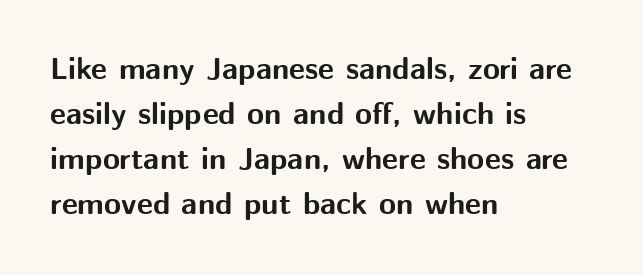
Q: Is the text bold? A: Yes.
Q: Is the text italic (slanted)? A: No, it is upright.
Q: Is the typeface a serif or a sans-serif typeface? A: Sans-serif.
Q: Is the text underlined? A: No.
Q: How is the paragraph aligned? A: Left-aligned.
Q: Is the spacing between letters normal or unusually wide? A: Normal.
Q: Is the spacing between lines tight, normal or loose? A: Normal.
Q: Width (condensed, normal, or wide)? A: Normal.
Q: Stroke contrast? A: Medium.
Q: x-height? A: Medium.
Q: Monospaced? A: No.
